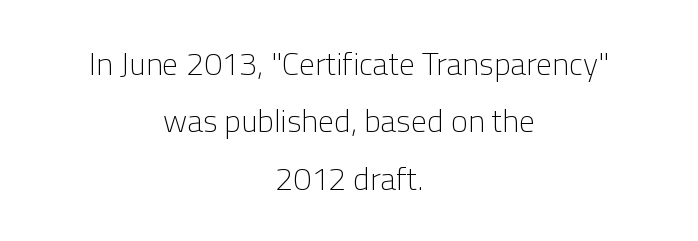
Q: Is the text bold? A: No.
Q: Is the text italic (slanted)? A: No, it is upright.
Q: Is the typeface a serif or a sans-serif typeface? A: Sans-serif.
Q: Is the text underlined? A: No.
Q: How is the paragraph aligned? A: Centered.
Q: Is the spacing between letters normal or unusually wide? A: Normal.
Q: Width (condensed, normal, or wide)? A: Normal.
Q: Stroke contrast? A: Low.
Q: x-height? A: Medium.
Q: Monospaced? A: No.
